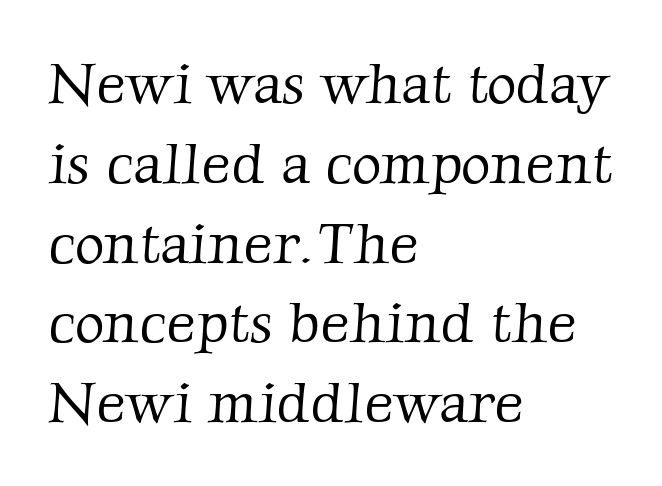
Q: Is the text bold? A: No.
Q: Is the typeface a serif or a sans-serif typeface? A: Serif.
Q: Is the text underlined? A: No.
Q: How is the paragraph aligned? A: Left-aligned.
Q: Is the spacing between letters normal or unusually wide? A: Normal.
Q: Is the spacing between lines tight, normal or loose? A: Normal.
Q: Width (condensed, normal, or wide)? A: Normal.
Q: Stroke contrast? A: Low.
Q: x-height? A: Medium.
Q: Monospaced? A: No.
